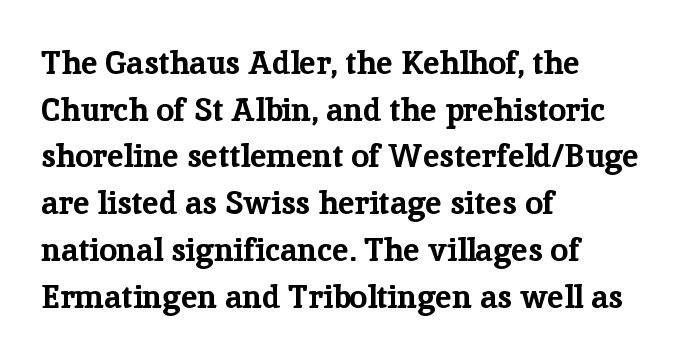
The compositor pushed each line to the left boundary. Underline: absent. Old-style or modern, the face here clearly has serifs. Nothing unusual about the tracking: characters are spaced as the font intends. This sample has the flowing, uneven cadence of proportional lettering. Set as a true bold cut, around the 700 mark.
